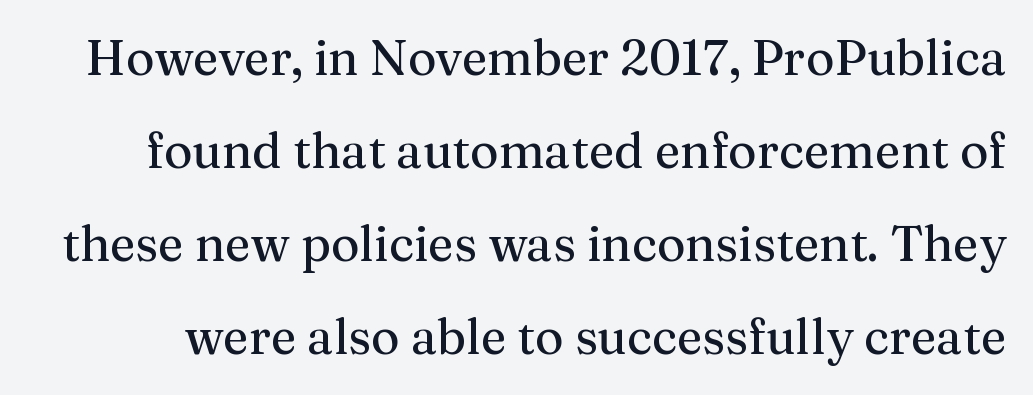
Posture: upright roman. Each letter keeps its own natural width here, so spacing adapts to shape. Honestly, the rows look like they've been pulled way apart. Letter spacing: default.
